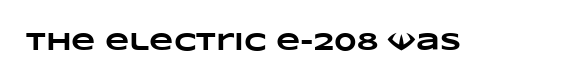
The image shows 25 px bold type; set normal letter spacing, not underlined.
